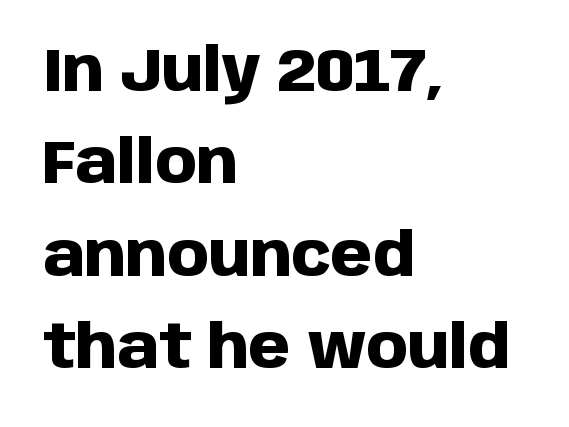
The image shows 60 px heavy sans-serif type, upright; set left-aligned, normal line spacing (1.54x), normal letter spacing, not underlined; low stroke contrast and a large x-height.
